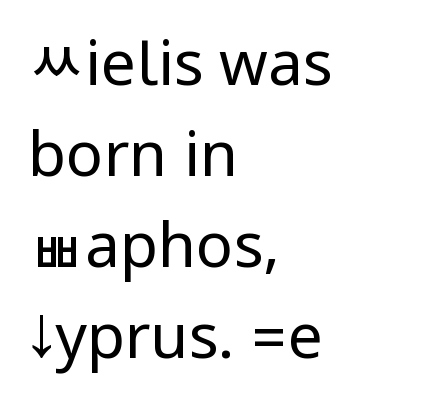
{"serif": "no", "italic": "no", "bold": "no", "weight": "regular", "width": "condensed", "stroke_contrast": "low", "underline": "no", "align": "left", "line_spacing": "normal", "line_spacing_ratio": 1.47, "letter_spacing": "normal", "letter_spacing_em": 0.0, "glyph_px": 62}
